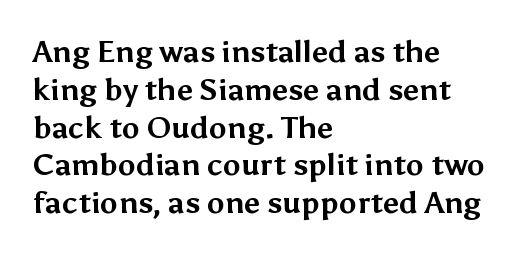
{"serif": "no", "italic": "no", "bold": "yes", "weight": "bold", "width": "normal", "stroke_contrast": "medium", "x_height": "medium", "monospaced": "no", "underline": "no", "align": "left", "line_spacing": "normal", "line_spacing_ratio": 1.26, "letter_spacing": "normal", "letter_spacing_em": 0.0, "glyph_px": 30}
